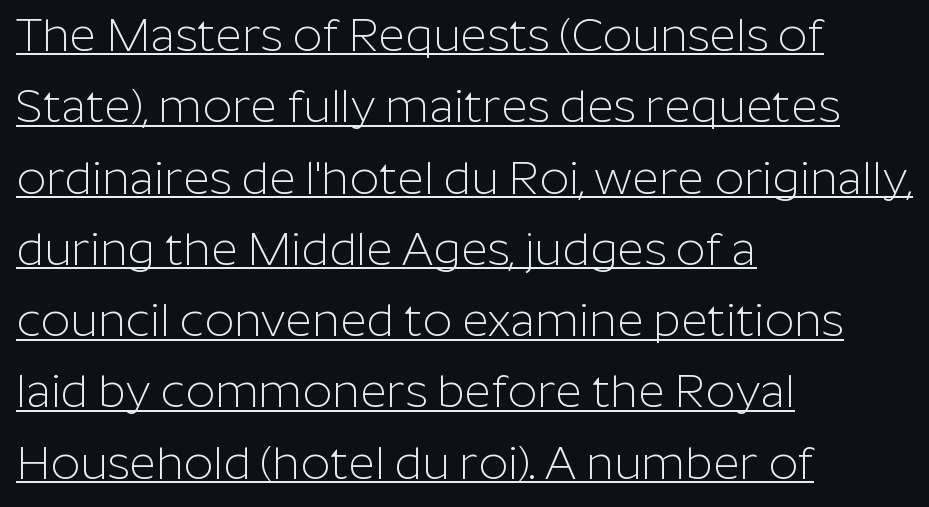
The image shows 46 px light sans-serif type, upright; set left-aligned, normal line spacing (1.55x), normal letter spacing, underlined; low stroke contrast and a medium x-height.
